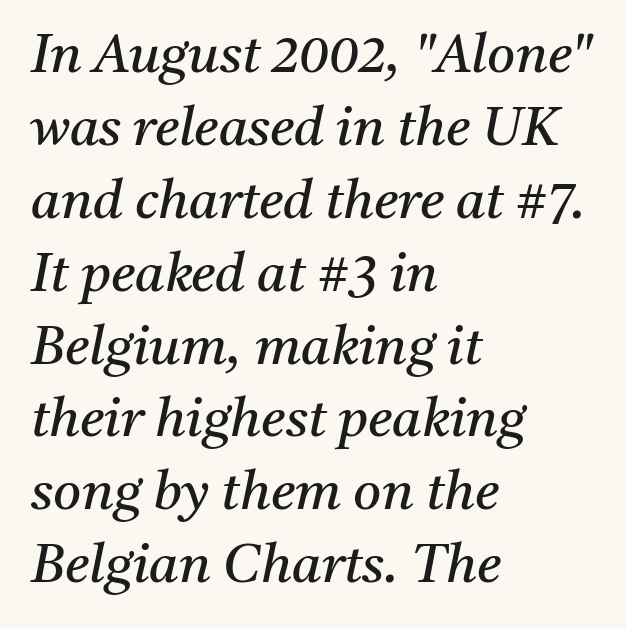
The image shows 54 px regular-weight serif type, italic (leaning right); set left-aligned, normal line spacing (1.35x), normal letter spacing, not underlined; medium stroke contrast and a medium x-height.
